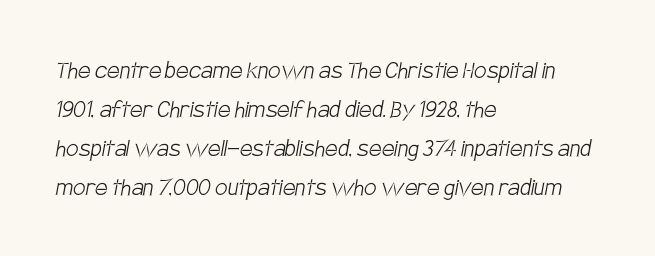
Q: Is the text bold? A: No.
Q: Is the typeface a serif or a sans-serif typeface? A: Sans-serif.
Q: Is the text underlined? A: No.
Q: How is the paragraph aligned? A: Left-aligned.
Q: Is the spacing between letters normal or unusually wide? A: Normal.
Q: Is the spacing between lines tight, normal or loose? A: Normal.
Q: Width (condensed, normal, or wide)? A: Condensed.
Q: Stroke contrast? A: Low.
Q: x-height? A: Large.
Q: Monospaced? A: No.
